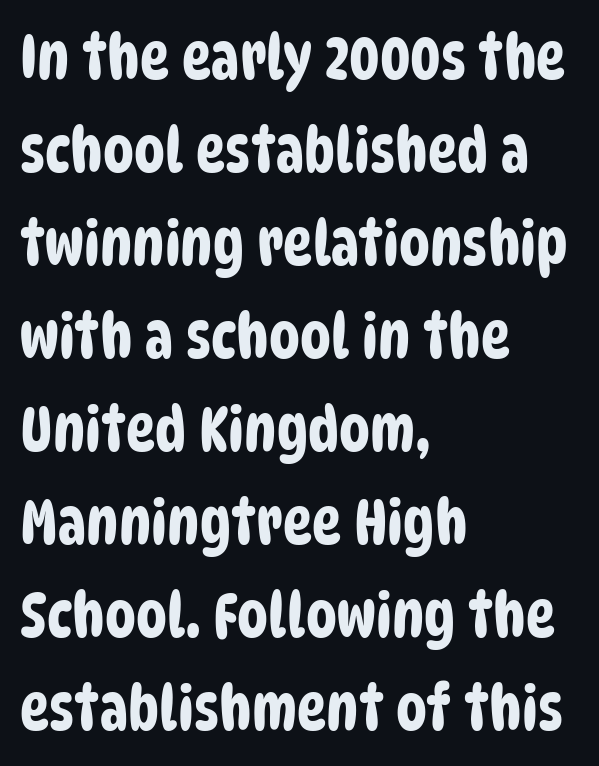
Baseline-to-baseline distance is the conventional proportion of letter height. This sample is left-justified, so line endings fall wherever the words run out. Classification — sans serif. How are the letters spaced? Ordinarily, with no added tracking. Nobody drew a line under any word here. This sample has the flowing, uneven cadence of proportional lettering.
